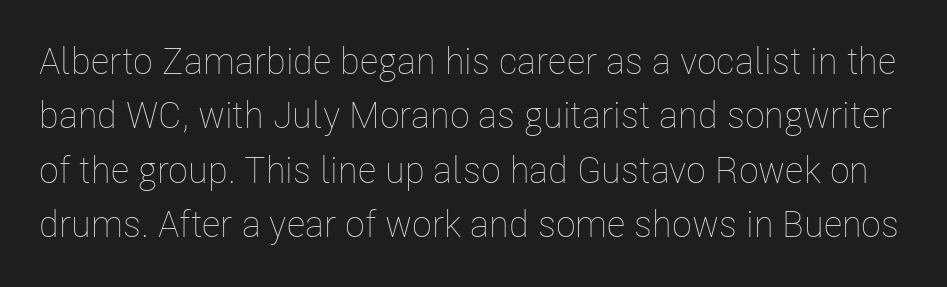
The image shows 37 px thin, condensed type, upright; set normal line spacing (1.47x), normal letter spacing, not underlined; low stroke contrast and a medium x-height.
